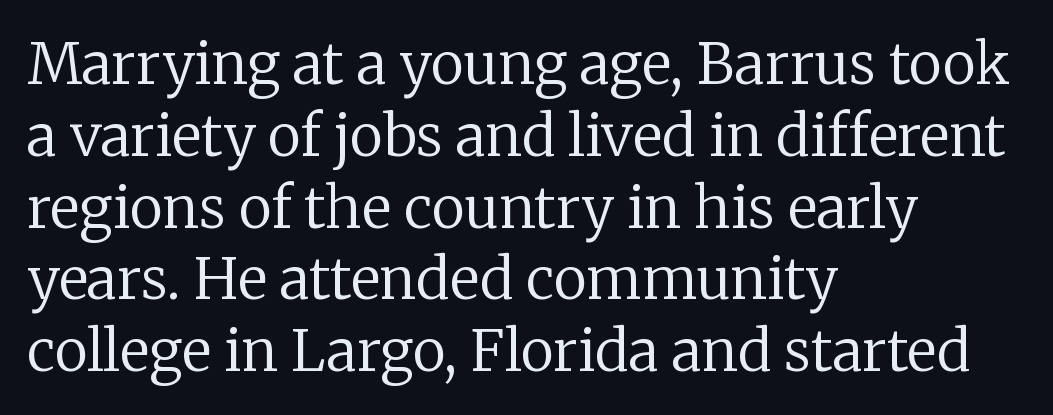
Q: Is the text bold? A: No.
Q: Is the text italic (slanted)? A: No, it is upright.
Q: Is the typeface a serif or a sans-serif typeface? A: Serif.
Q: Is the text underlined? A: No.
Q: How is the paragraph aligned? A: Left-aligned.
Q: Is the spacing between letters normal or unusually wide? A: Normal.
Q: Is the spacing between lines tight, normal or loose? A: Normal.
Q: Width (condensed, normal, or wide)? A: Normal.
Q: Stroke contrast? A: Low.
Q: x-height? A: Medium.
Q: Monospaced? A: No.
